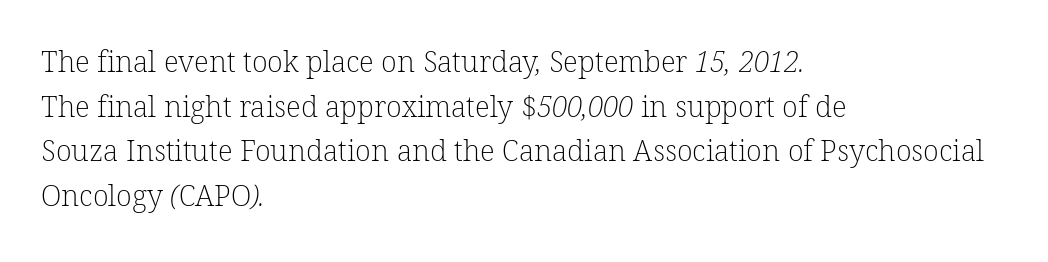
Is the letter spacing exaggerated? No — it looks like the ordinary default. Notice how descenders clear the ascenders below comfortably — that's standard leading. Do the characters align in a grid? No, the font is proportional. This reads as an unemphasized weight, regular at the heaviest. Line beginnings align vertically; line endings do not.
